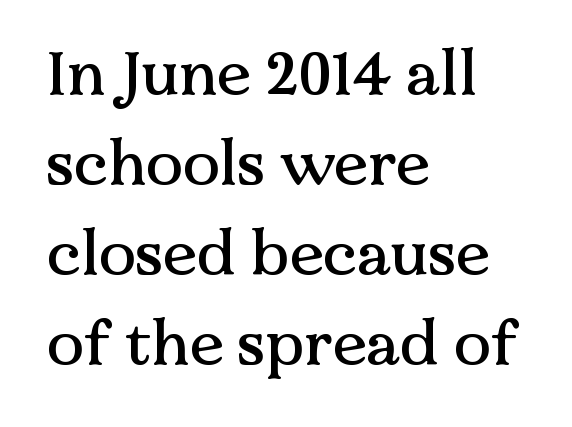
This block has exactly the height ordinary leading produces. Old-style or modern, the face here clearly has serifs. Spacing verdict: proportional, widths tailored to each character. Nobody touched the tracking dial on this one. Lines of text with bare space underneath.
